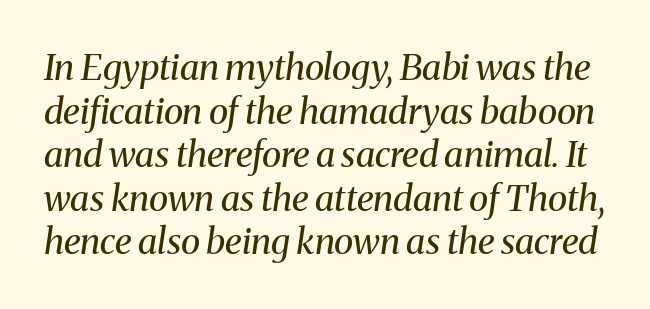
Q: Is the text bold? A: No.
Q: Is the text italic (slanted)? A: Yes, it leans right by about 8 degrees.
Q: Is the typeface a serif or a sans-serif typeface? A: Serif.
Q: Is the text underlined? A: No.
Q: Is the spacing between letters normal or unusually wide? A: Normal.
Q: Width (condensed, normal, or wide)? A: Normal.
Q: Stroke contrast? A: Medium.
Q: x-height? A: Medium.
Q: Monospaced? A: No.
